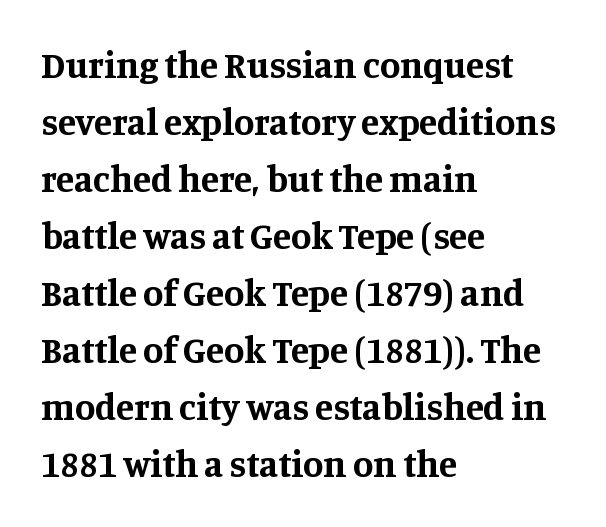
The font's upright variant was chosen for this text. A typesetter would call this proportional, since set widths differ per character. The passage shown is not underscored anywhere. This sample keeps an unexceptional amount of space between lines. Caption: standard tracking, unaltered. The rendering shows small feet on the letterforms — a serif design.
